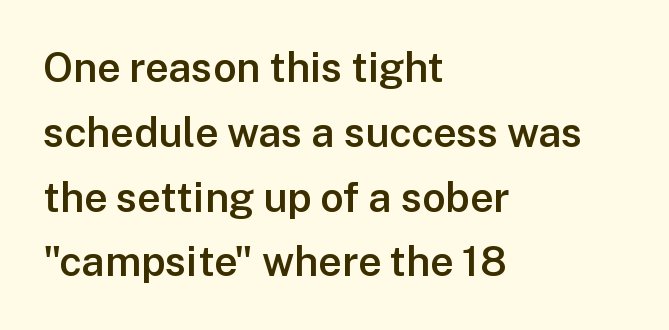
{"serif": "no", "italic": "no", "bold": "semi", "weight": "semibold", "width": "normal", "stroke_contrast": "low", "x_height": "medium", "monospaced": "no", "underline": "no", "align": "left", "line_spacing": "normal", "line_spacing_ratio": 1.58, "letter_spacing": "normal", "letter_spacing_em": 0.0, "glyph_px": 41}
